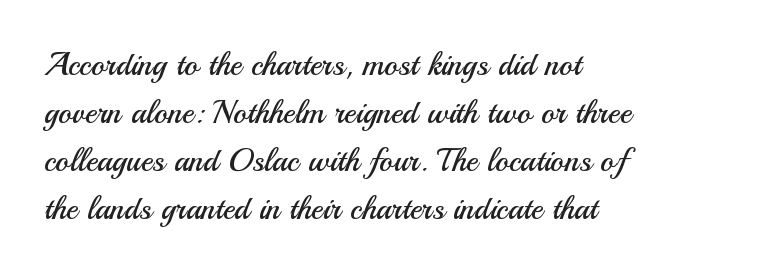
Q: Is the text bold? A: No.
Q: Is the text italic (slanted)? A: Yes.
Q: Is the typeface a serif or a sans-serif typeface? A: Sans-serif.
Q: Is the text underlined? A: No.
Q: How is the paragraph aligned? A: Left-aligned.
Q: Is the spacing between letters normal or unusually wide? A: Normal.
Q: Is the spacing between lines tight, normal or loose? A: Normal.
Q: Width (condensed, normal, or wide)? A: Normal.
Q: Stroke contrast? A: Medium.
Q: x-height? A: Small.
Q: Monospaced? A: No.
